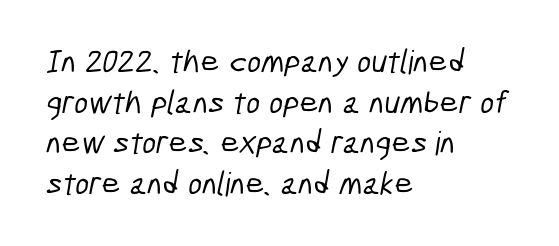
Teacher's note: observe the even left margin — that is flush-left alignment. The designer went with a sans here, leaving each stem footless. Lines of text with bare space underneath. Do the characters align in a grid? No, the font is proportional. These lines keep a tight, regular rhythm from letter to letter.
